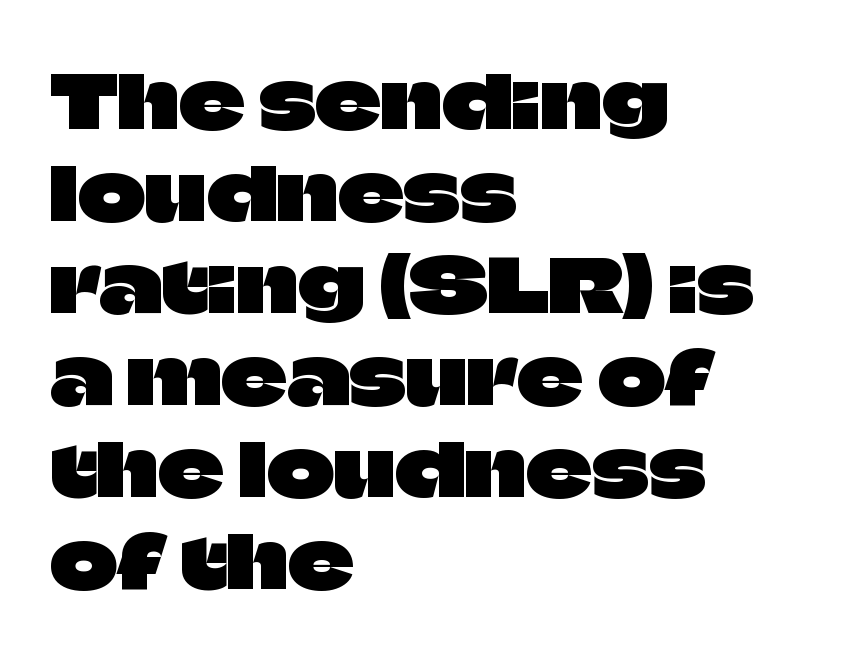
Descender tails drop into unmarked territory. This sample has the flowing, uneven cadence of proportional lettering. Default kerning and tracking; the words read as compact shapes. Each line starts at the same left margin while the right side varies.
